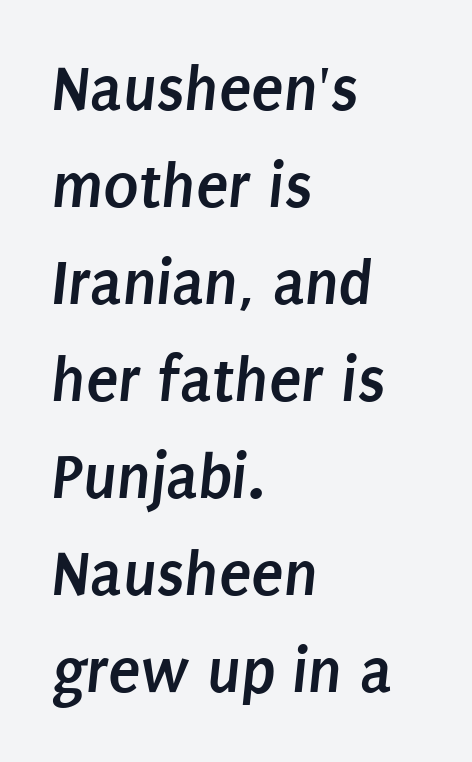
{"serif": "no", "bold": "yes", "weight": "semibold", "width": "condensed", "stroke_contrast": "low", "x_height": "large", "monospaced": "no", "underline": "no", "align": "left", "line_spacing": "normal", "line_spacing_ratio": 1.47, "letter_spacing": "normal", "letter_spacing_em": 0.0, "glyph_px": 66}
